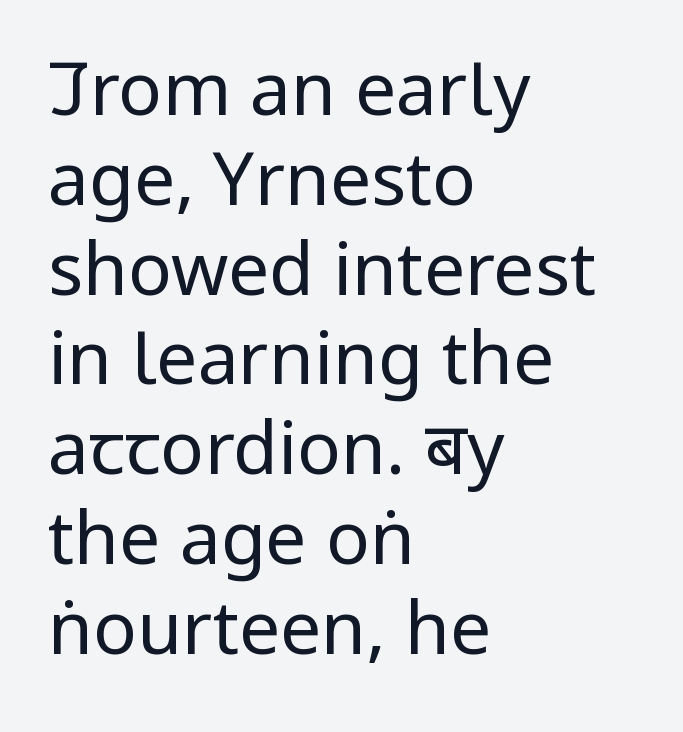
The image shows 73 px regular-weight, condensed sans-serif type, upright; set left-aligned, line spacing 1.23x, normal letter spacing, not underlined; low stroke contrast and a large x-height.
